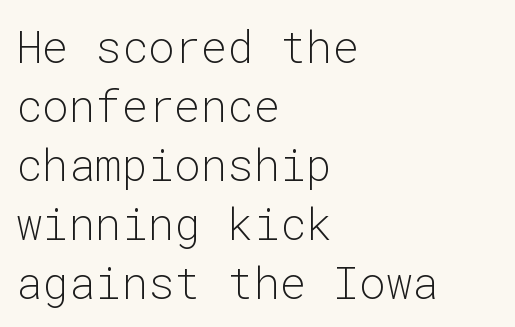
Each stroke keeps to a modest, everyday thickness or less. Vertically, the passage feels balanced, rows spaced as you'd expect. In terms of letterform style, serifs are entirely absent. Looks like terminal output: every glyph gets an equal slot. When letters stand straight like this, we call the style roman or upright.
